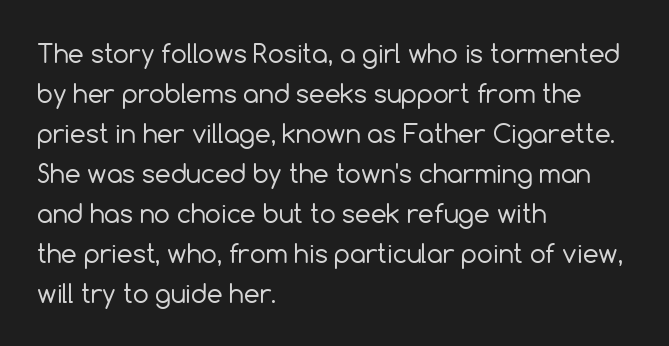
The image shows 25 px text type, upright; set left-aligned, normal line spacing (1.6x), normal letter spacing, not underlined.
